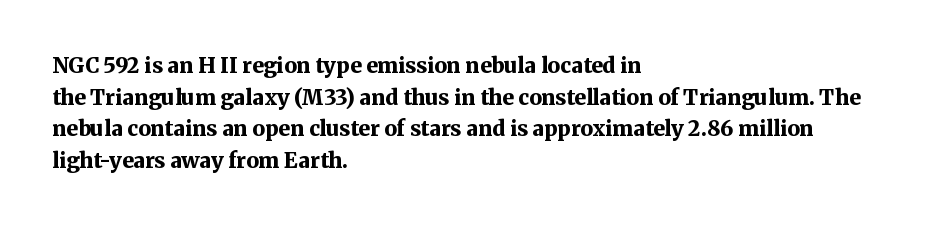
This is roman type, the default non-slanted kind. Observe the ordinary spacing: letters are neighbours, not strangers. The space between consecutive lines is moderate. Leftover space on each line is placed entirely after the last word. The string is rendered with underlining switched off. What weight is shown? A full bold with thick strokes.
